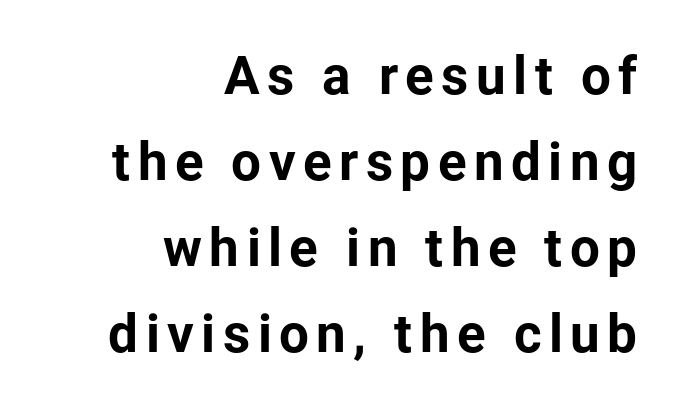
Q: Is the text bold? A: Yes.
Q: Is the text italic (slanted)? A: No, it is upright.
Q: Is the typeface a serif or a sans-serif typeface? A: Sans-serif.
Q: Is the text underlined? A: No.
Q: How is the paragraph aligned? A: Right-aligned.
Q: Is the spacing between lines tight, normal or loose? A: Normal.
Q: Width (condensed, normal, or wide)? A: Normal.
Q: Stroke contrast? A: Low.
Q: x-height? A: Medium.
Q: Monospaced? A: No.
